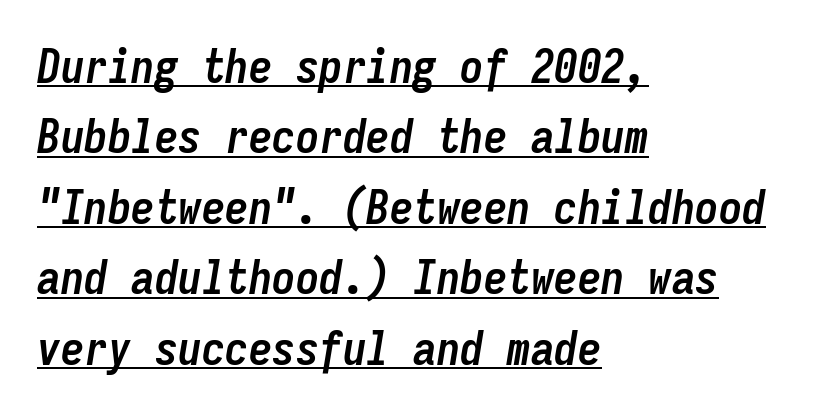
{"italic": "yes", "lean": "right", "slant_degrees": 9, "bold": "yes", "weight": "semibold", "width": "condensed", "stroke_contrast": "low", "x_height": "medium", "monospaced": "yes", "underline": "yes", "align": "left", "line_spacing": "normal", "line_spacing_ratio": 1.5, "letter_spacing": "normal", "letter_spacing_em": 0.0, "glyph_px": 47}
